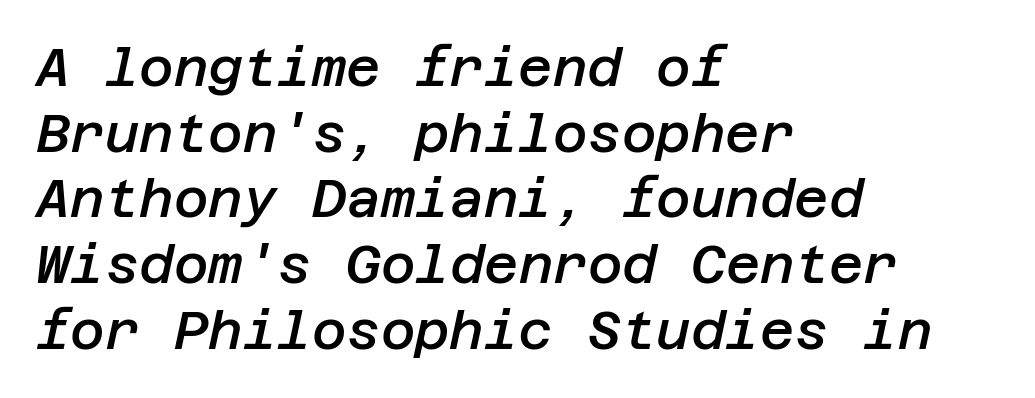
The image shows 53 px semibold type, italic (leaning right); set left-aligned, line spacing 1.24x, normal letter spacing, not underlined; low stroke contrast and a large x-height.
